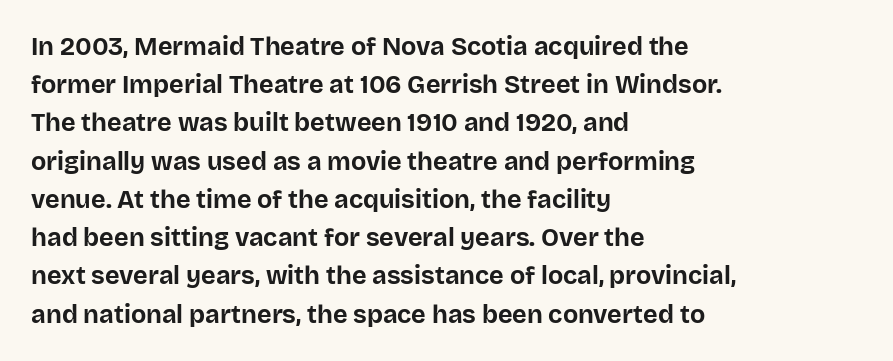
Q: Is the text bold? A: Yes.
Q: Is the text italic (slanted)? A: No, it is upright.
Q: Is the text underlined? A: No.
Q: How is the paragraph aligned? A: Left-aligned.
Q: Is the spacing between letters normal or unusually wide? A: Normal.
Q: Is the spacing between lines tight, normal or loose? A: Normal.
